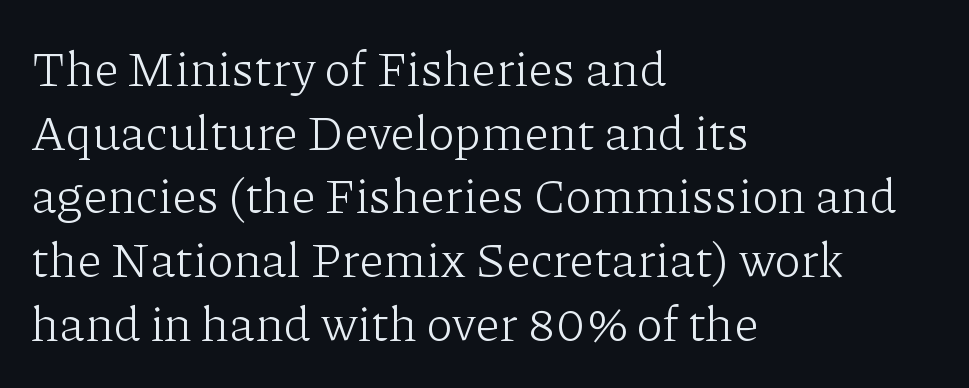
{"serif": "yes", "italic": "no", "bold": "no", "weight": "light", "width": "normal", "stroke_contrast": "low", "x_height": "medium", "monospaced": "no", "underline": "no", "align": "left", "line_spacing": "normal", "line_spacing_ratio": 1.3, "letter_spacing": "normal", "letter_spacing_em": 0.0, "glyph_px": 49}
